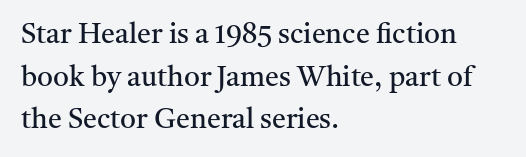
This rendering uses left alignment, leaving the right contour irregular. If you measured baseline to baseline, you'd find a middling distance. Is there any slant? The stems are plumb. Is this a fixed-width face? No — the glyphs have proportional, varying widths.
